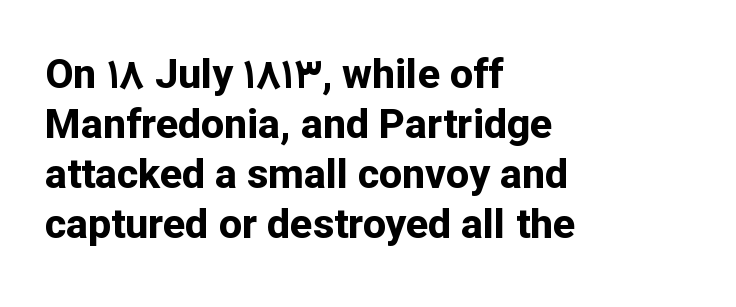
Nope, not italic — everything's standing straight. The passage shown is typed in a proportional face where columns would drift. Compared with typical body copy, the letter spacing here is the same. Serifs: no, the terminals of the letterforms are clean. Compared with a centered layout, this one pins lines to the left instead.
